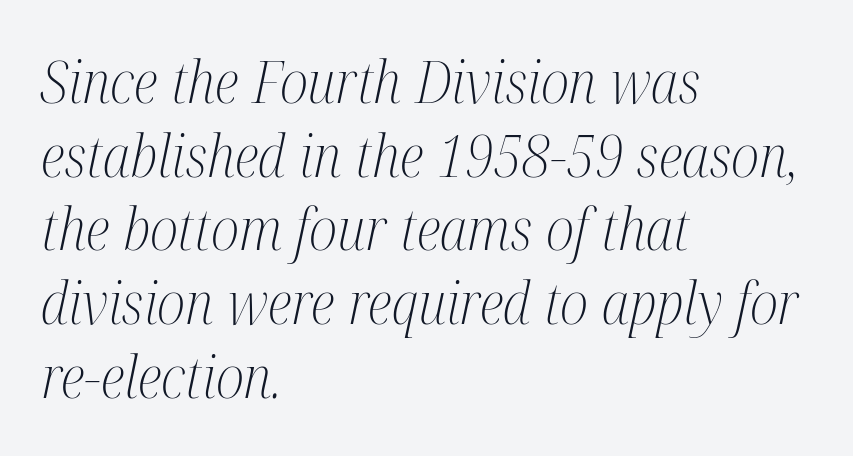
The image shows 58 px light, condensed serif type, italic (leaning right); set left-aligned, normal line spacing (1.27x), normal letter spacing, not underlined; medium stroke contrast and a medium x-height.
